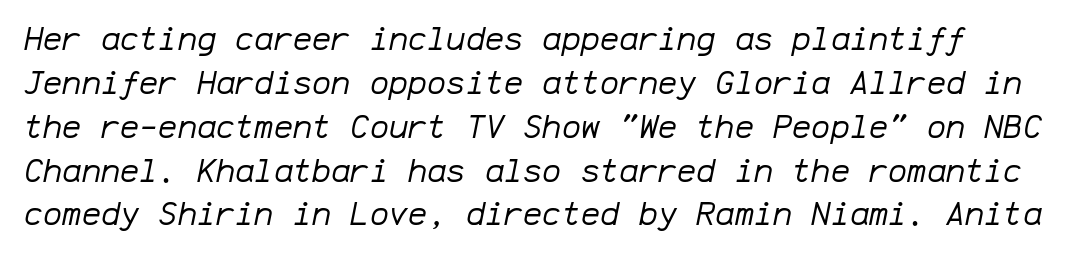
{"italic": "yes", "lean": "right", "slant_degrees": 12, "bold": "no", "weight": "regular", "width": "normal", "stroke_contrast": "low", "x_height": "medium", "monospaced": "yes", "underline": "no", "line_spacing": "normal", "line_spacing_ratio": 1.37, "letter_spacing": "normal", "letter_spacing_em": 0.0, "glyph_px": 32}
